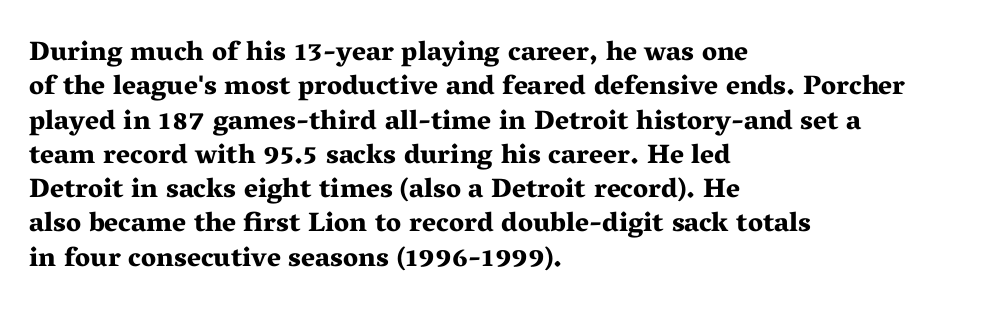
The image shows 27 px bold type, upright; set left-aligned, normal line spacing (1.27x), normal letter spacing, not underlined.
